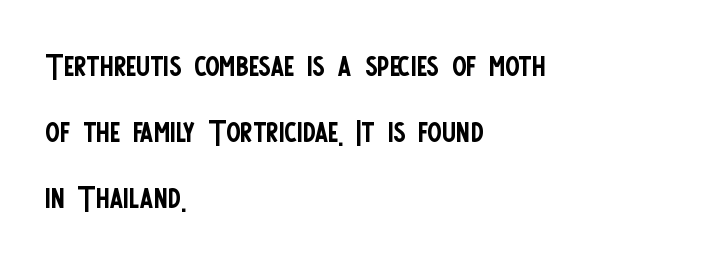
The image shows 43 px regular-weight, condensed sans-serif type, upright; set left-aligned, normal line spacing (1.53x), normal letter spacing, not underlined; low stroke contrast and a large x-height.
